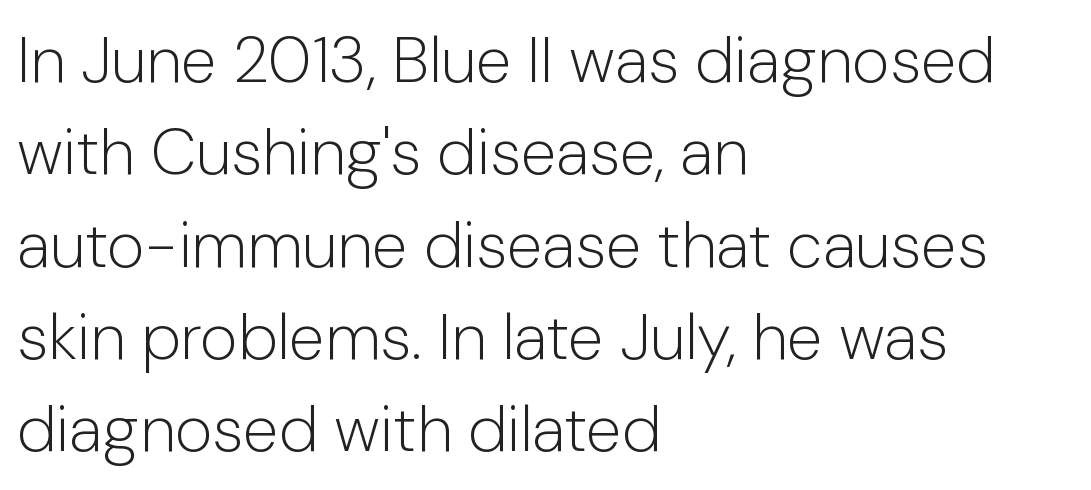
{"serif": "no", "italic": "no", "bold": "no", "weight": "light", "width": "normal", "stroke_contrast": "low", "x_height": "medium", "monospaced": "no", "underline": "no", "align": "left", "line_spacing": "normal", "line_spacing_ratio": 1.42, "letter_spacing": "normal", "letter_spacing_em": 0.0, "glyph_px": 65}
